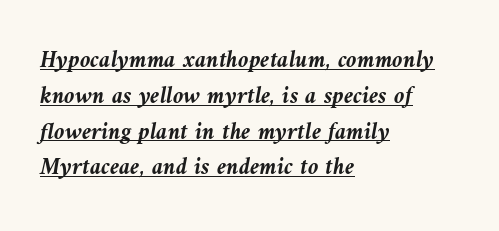
Q: Is the text bold? A: Yes.
Q: Is the text italic (slanted)? A: Yes, it leans left by about 10 degrees.
Q: Is the text underlined? A: Yes.
Q: How is the paragraph aligned? A: Left-aligned.
Q: Is the spacing between letters normal or unusually wide? A: Normal.
Q: Is the spacing between lines tight, normal or loose? A: Normal.
